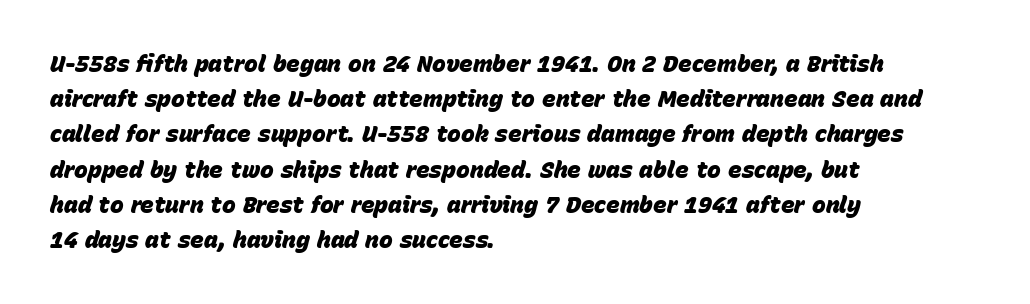
Q: Is the text bold? A: Yes.
Q: Is the text italic (slanted)? A: Yes, it leans right by about 15 degrees.
Q: Is the text underlined? A: No.
Q: How is the paragraph aligned? A: Left-aligned.
Q: Is the spacing between letters normal or unusually wide? A: Normal.
Q: Is the spacing between lines tight, normal or loose? A: Normal.
